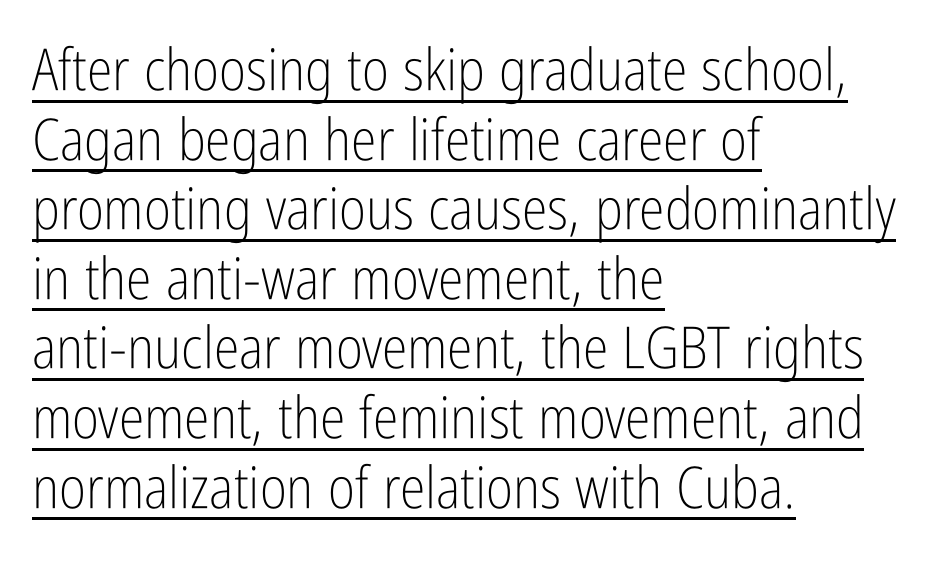
{"serif": "no", "italic": "no", "bold": "no", "weight": "light", "width": "condensed", "stroke_contrast": "low", "x_height": "medium", "monospaced": "no", "underline": "yes", "align": "left", "line_spacing_ratio": 1.2, "letter_spacing": "normal", "letter_spacing_em": 0.0, "glyph_px": 58}
